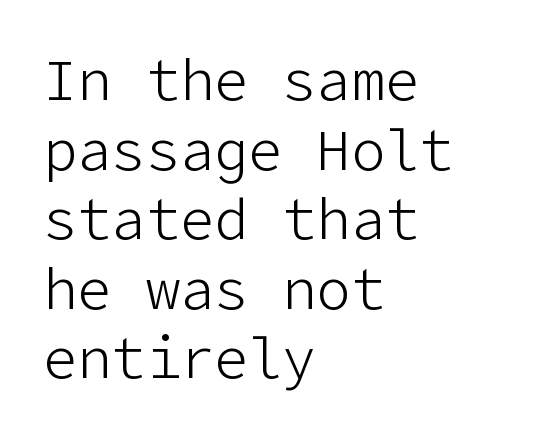
Visually the block forms a straight wall on the left and a jagged coastline on the right. How are the letters spaced? Ordinarily, with no added tracking. Lines of text with bare space underneath. Unlike italic type, these characters show no tilt at all.
